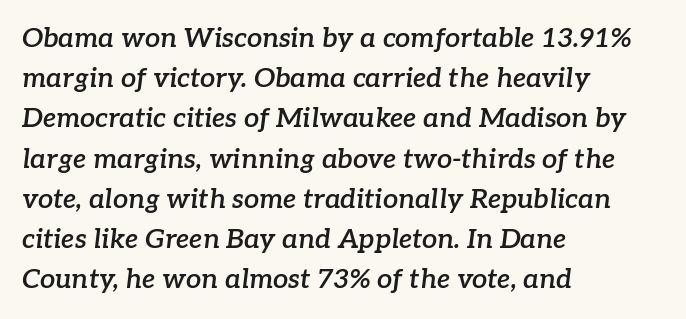
The image shows 27 px text type, italic (leaning right); set left-aligned, normal line spacing (1.49x), normal letter spacing, not underlined.
